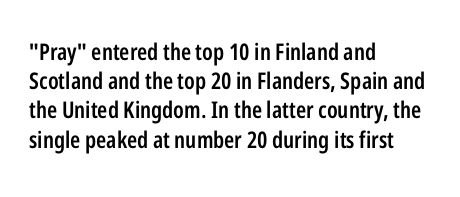
The image shows 23 px text type, upright; set left-aligned, normal line spacing (1.27x), normal letter spacing, not underlined.
